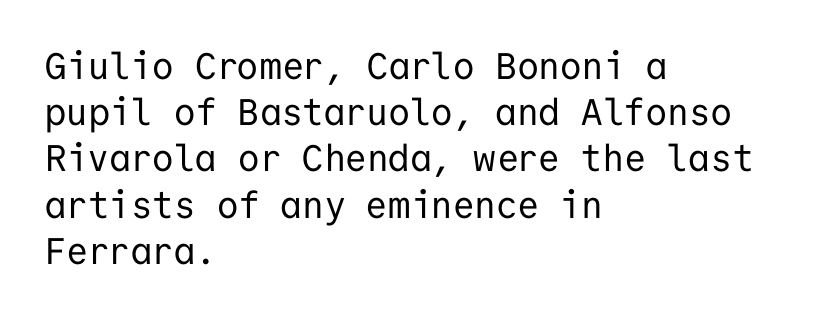
Q: Is the text bold? A: No.
Q: Is the text italic (slanted)? A: No, it is upright.
Q: Is the typeface a serif or a sans-serif typeface? A: Sans-serif.
Q: Is the text underlined? A: No.
Q: How is the paragraph aligned? A: Left-aligned.
Q: Is the spacing between letters normal or unusually wide? A: Normal.
Q: Is the spacing between lines tight, normal or loose? A: Normal.
Q: Width (condensed, normal, or wide)? A: Normal.
Q: Stroke contrast? A: Low.
Q: x-height? A: Medium.
Q: Monospaced? A: Yes.
